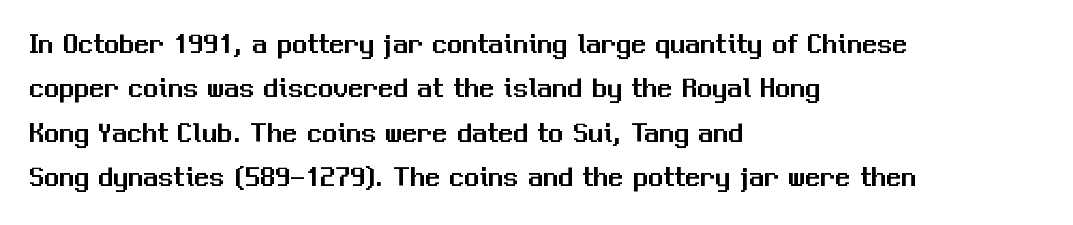
{"serif": "no", "italic": "no", "width": "normal", "stroke_contrast": "medium", "x_height": "medium", "monospaced": "no", "underline": "no", "align": "left", "line_spacing": "normal", "line_spacing_ratio": 1.48, "letter_spacing": "normal", "letter_spacing_em": 0.0, "glyph_px": 30}
